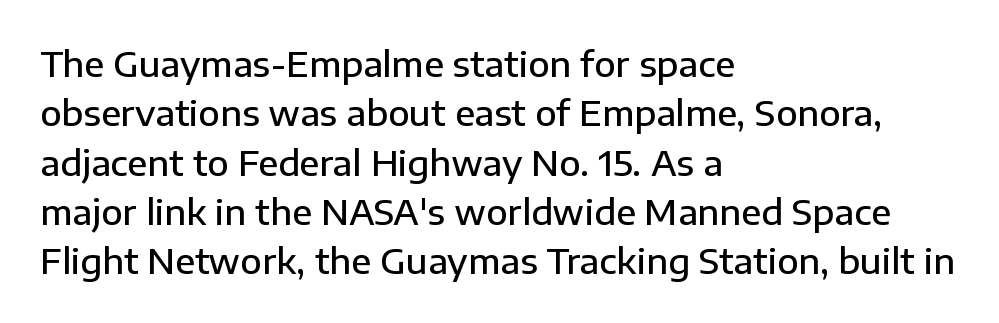
Q: Is the text bold? A: Semi-bold.
Q: Is the text italic (slanted)? A: No, it is upright.
Q: Is the typeface a serif or a sans-serif typeface? A: Sans-serif.
Q: Is the text underlined? A: No.
Q: How is the paragraph aligned? A: Left-aligned.
Q: Is the spacing between letters normal or unusually wide? A: Normal.
Q: Is the spacing between lines tight, normal or loose? A: Normal.
Q: Width (condensed, normal, or wide)? A: Normal.
Q: Stroke contrast? A: Low.
Q: x-height? A: Medium.
Q: Monospaced? A: No.
